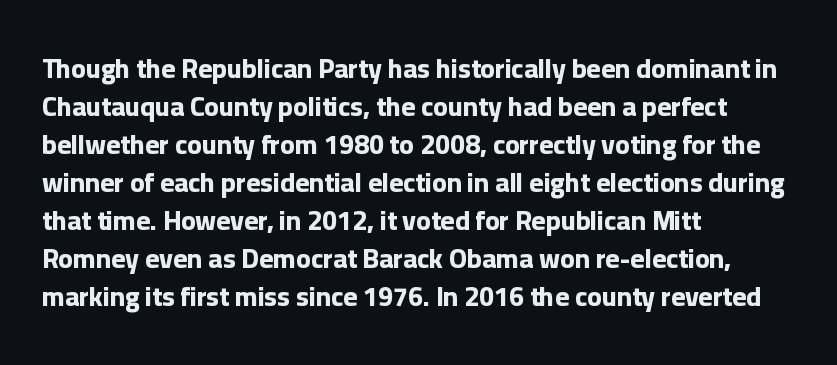
{"italic": "no", "bold": "yes", "underline": "no", "align": "left", "line_spacing": "normal", "line_spacing_ratio": 1.41, "letter_spacing": "normal", "letter_spacing_em": 0.0, "glyph_px": 27}
